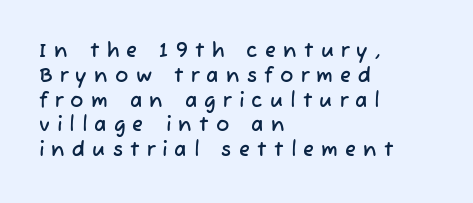
A clean baseline with only descenders dipping below it. The compositor pushed each line to the left boundary. The tracking reads as deliberately expanded to a designer's eye.
